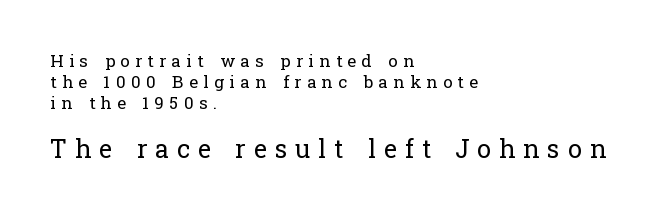
Q: Is the text bold? A: No.
Q: Is the text italic (slanted)? A: No, it is upright.
Q: Is the text underlined? A: No.
Q: How is the paragraph aligned? A: Left-aligned.
Q: Is the spacing between letters normal or unusually wide? A: Unusually wide.
Q: Which block of text is set in a larger size, the first (top) or the second (bottom)? A: The second (bottom) one.
